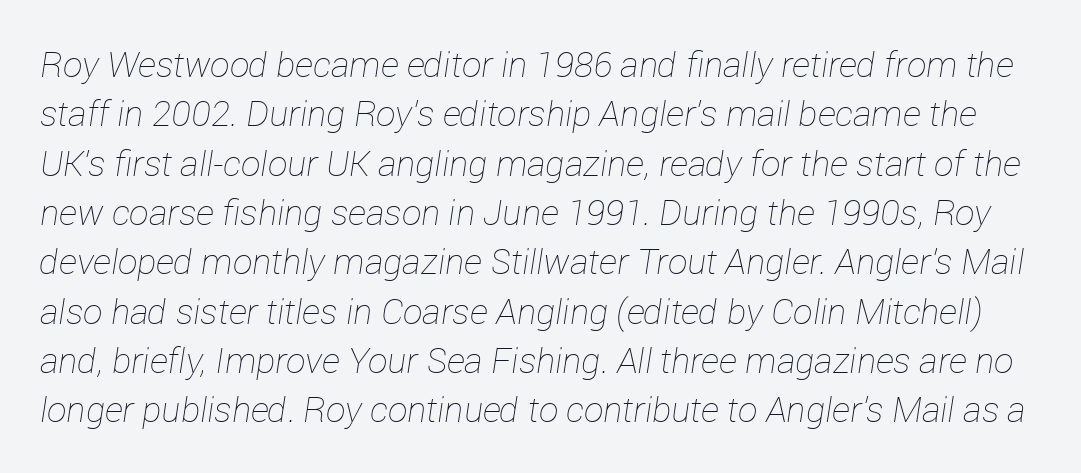
The image shows 35 px thin type, italic (leaning right); set normal line spacing (1.41x), normal letter spacing, not underlined; low stroke contrast and a medium x-height.
